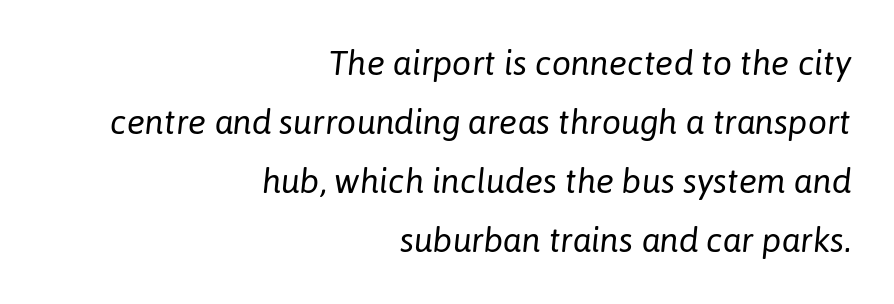
{"italic": "yes", "lean": "right", "slant_degrees": 6, "bold": "no", "weight": "regular", "width": "normal", "stroke_contrast": "low", "x_height": "medium", "monospaced": "no", "underline": "no", "align": "right", "line_spacing_ratio": 1.74, "letter_spacing": "normal", "letter_spacing_em": 0.0, "glyph_px": 34}
